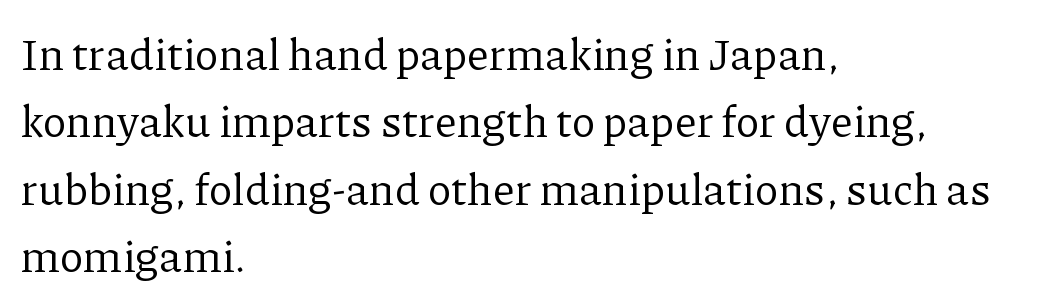
{"serif": "yes", "italic": "no", "bold": "no", "weight": "regular", "width": "normal", "stroke_contrast": "low", "x_height": "medium", "monospaced": "no", "underline": "no", "align": "left", "line_spacing": "normal", "line_spacing_ratio": 1.53, "letter_spacing": "normal", "letter_spacing_em": 0.0, "glyph_px": 44}
